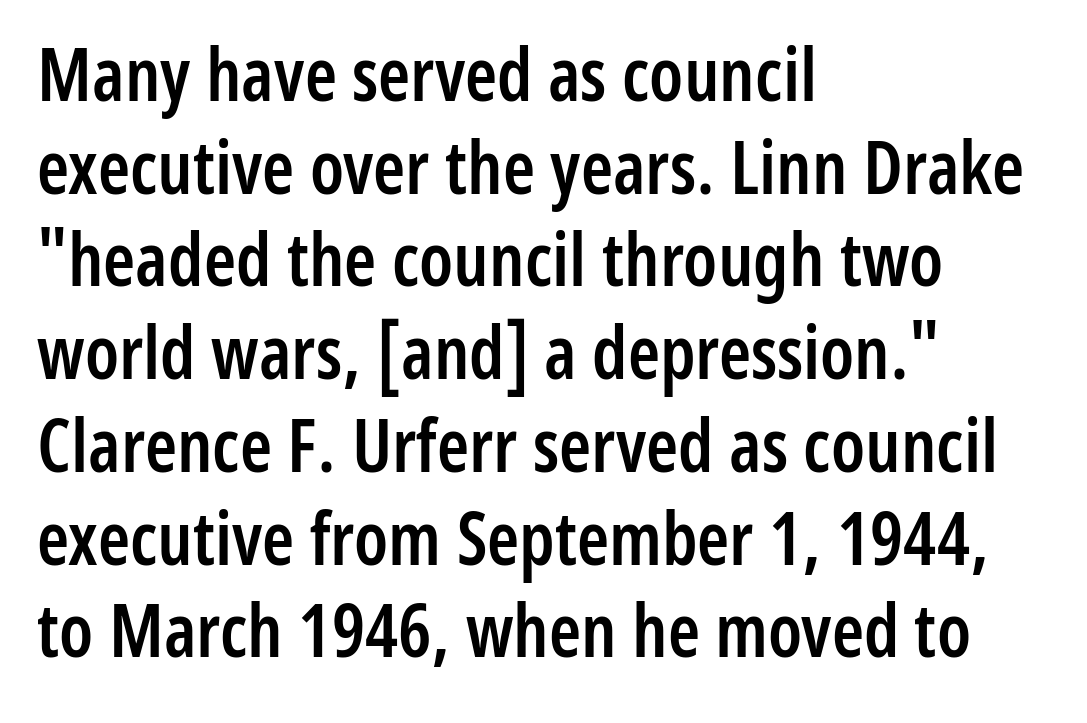
The lines are quadded left. The characters look somewhat weighty, a semibold short of true bold. A clean baseline with only descenders dipping below it. When letters stand straight like this, we call the style roman or upright.
